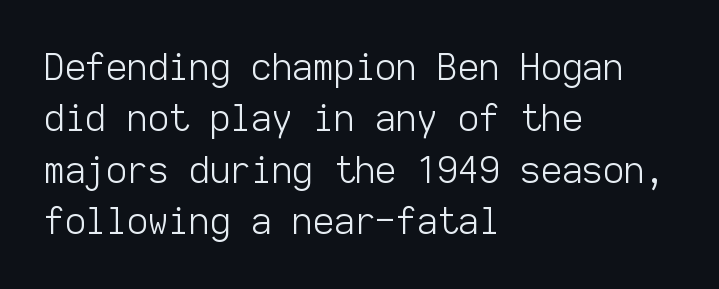
Q: Is the text bold? A: No.
Q: Is the text italic (slanted)? A: No, it is upright.
Q: Is the typeface a serif or a sans-serif typeface? A: Sans-serif.
Q: Is the text underlined? A: No.
Q: How is the paragraph aligned? A: Left-aligned.
Q: Is the spacing between letters normal or unusually wide? A: Normal.
Q: Is the spacing between lines tight, normal or loose? A: Normal.
Q: Width (condensed, normal, or wide)? A: Normal.
Q: Stroke contrast? A: Low.
Q: x-height? A: Medium.
Q: Monospaced? A: Yes.
